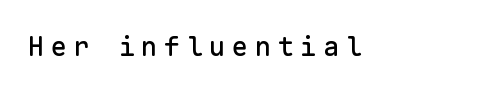
The image shows 27 px text type, upright; set unusually wide letter spacing (+0.24 em), not underlined.
